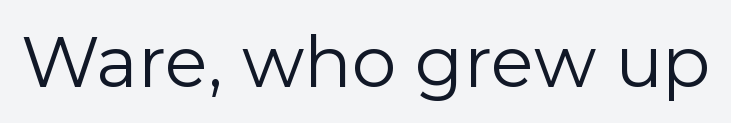
Q: Is the text bold? A: No.
Q: Is the text italic (slanted)? A: No, it is upright.
Q: Is the typeface a serif or a sans-serif typeface? A: Sans-serif.
Q: Is the text underlined? A: No.
Q: Is the spacing between letters normal or unusually wide? A: Normal.
Q: Width (condensed, normal, or wide)? A: Normal.
Q: Stroke contrast? A: Low.
Q: x-height? A: Medium.
Q: Monospaced? A: No.
